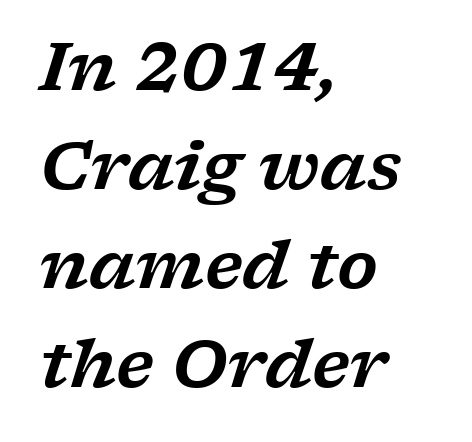
Q: Is the text italic (slanted)? A: Yes, it leans right by about 17 degrees.
Q: Is the typeface a serif or a sans-serif typeface? A: Serif.
Q: Is the text underlined? A: No.
Q: How is the paragraph aligned? A: Left-aligned.
Q: Is the spacing between letters normal or unusually wide? A: Normal.
Q: Is the spacing between lines tight, normal or loose? A: Normal.
Q: Width (condensed, normal, or wide)? A: Wide.
Q: Stroke contrast? A: Low.
Q: x-height? A: Medium.
Q: Monospaced? A: No.
